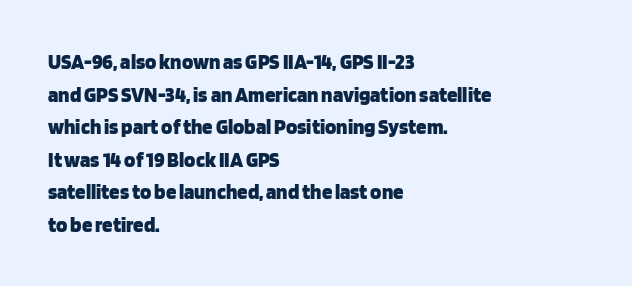
Q: Is the text bold? A: Yes.
Q: Is the text italic (slanted)? A: No, it is upright.
Q: Is the text underlined? A: No.
Q: How is the paragraph aligned? A: Left-aligned.
Q: Is the spacing between letters normal or unusually wide? A: Normal.
Q: Is the spacing between lines tight, normal or loose? A: Normal.
